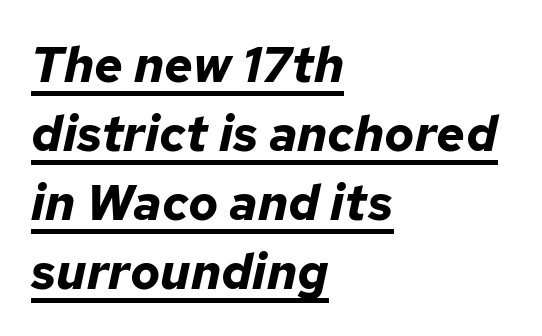
A typesetter would call this leading conventional body-copy spacing. Nobody touched the tracking dial on this one. The font's italic variant was chosen for this text. A full-strength bold gives these letters their thick strokes. A student would call this left alignment; a typographer would say flush left, rag right.
